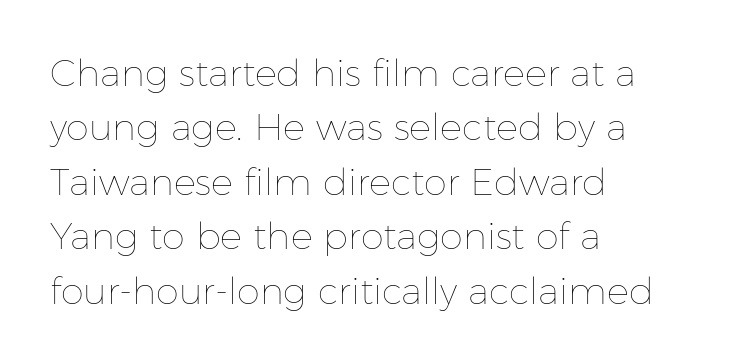
The image shows 37 px thin type, upright; set left-aligned, normal line spacing (1.47x), normal letter spacing, not underlined; low stroke contrast and a medium x-height.
